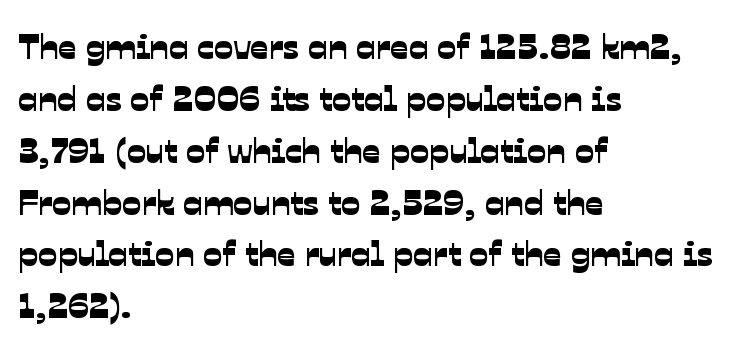
{"serif": "no", "width": "normal", "stroke_contrast": "low", "x_height": "medium", "monospaced": "no", "underline": "no", "align": "left", "line_spacing": "normal", "line_spacing_ratio": 1.44, "letter_spacing": "normal", "letter_spacing_em": 0.0, "glyph_px": 36}
